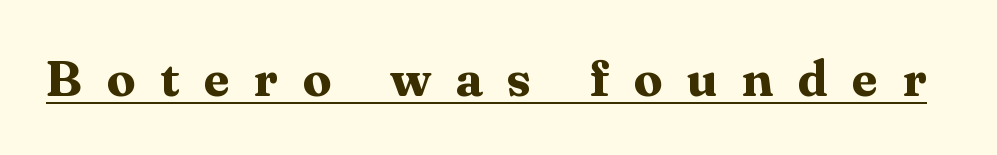
In terms of letterspacing, this is a distinctly airy, spread setting. Characters remain perfectly vertical along every line. Thick stems and heavy bowls — unmistakably bold. Looks like regular typesetting: each glyph gets only the width it needs.
